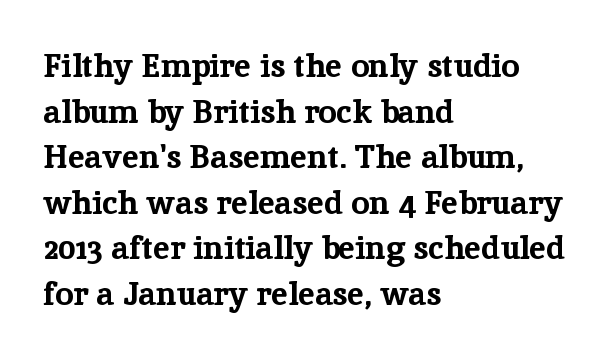
Spacing between characters is what you'd get straight out of the box. The rendering uses natural spacing where letterforms have individual widths. This rendering uses left alignment, leaving the right contour irregular. A roman cut, with each character standing at attention. Students, this is bold: see how much ink each stroke carries.
